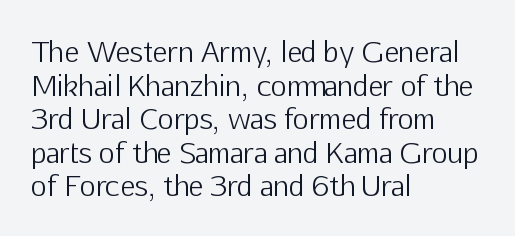
The image shows 28 px light sans-serif type, upright; set left-aligned, line spacing 1.2x, normal letter spacing, not underlined; low stroke contrast and a medium x-height.
